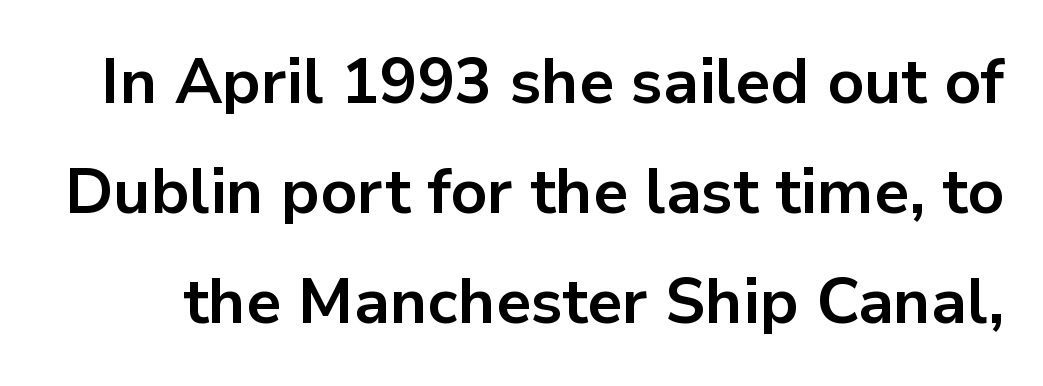
Q: Is the text bold? A: Yes.
Q: Is the text italic (slanted)? A: No, it is upright.
Q: Is the typeface a serif or a sans-serif typeface? A: Sans-serif.
Q: Is the text underlined? A: No.
Q: Is the spacing between letters normal or unusually wide? A: Normal.
Q: Width (condensed, normal, or wide)? A: Normal.
Q: Stroke contrast? A: Low.
Q: x-height? A: Medium.
Q: Monospaced? A: No.
